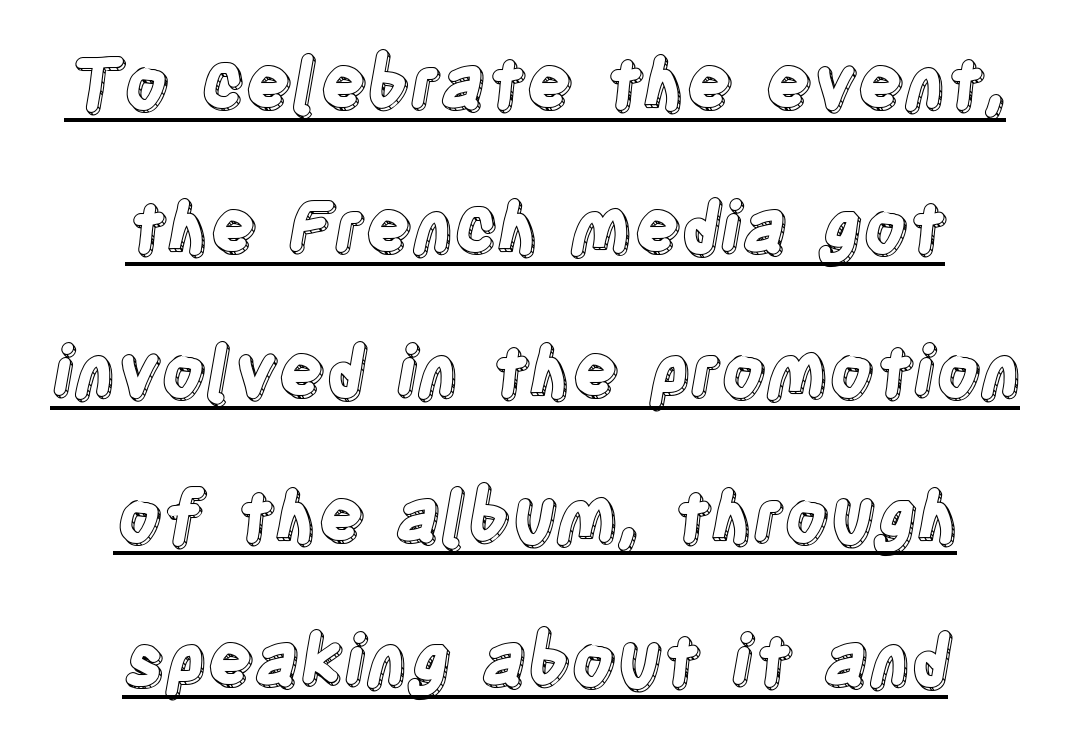
The image shows 69 px condensed type; set loose line spacing (2.09x), normal letter spacing, underlined; a large x-height.
